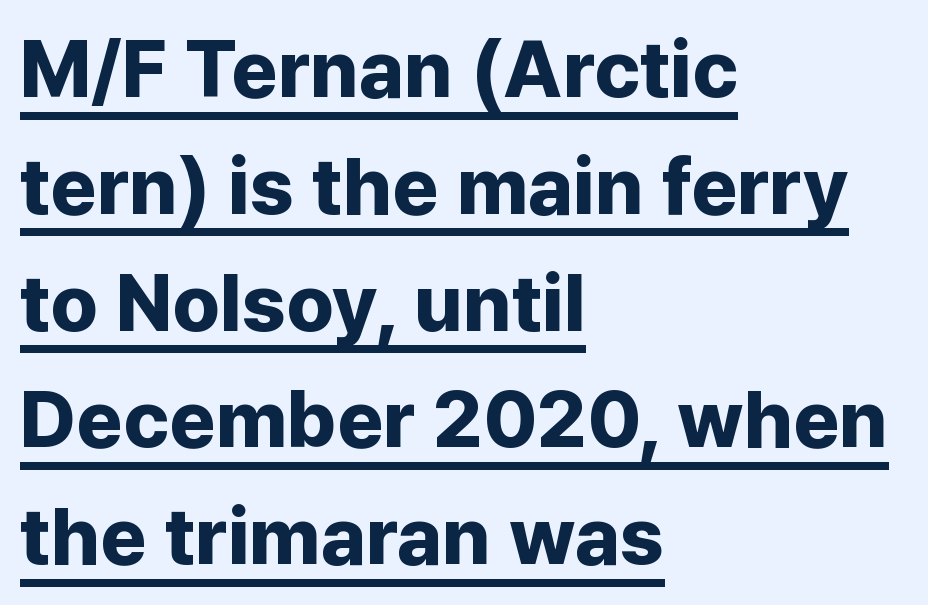
This is heavy type, rendered in bold. Looks like someone drew a line under every word here. This sample uses an upright cut, with every glyph sitting square on the baseline. Glyph-to-glyph distance matches everyday printed text. A student would call this left alignment; a typographer would say flush left, rag right. Are there feet on the stems? There aren't — it's a sans.
